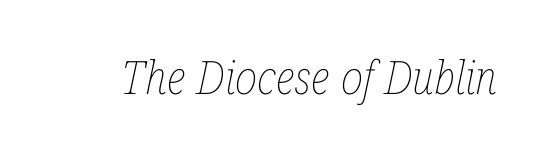
Underline: absent. These lines keep a tight, regular rhythm from letter to letter. Slant detected: the letters are inclined. A light-to-regular cut is what we see here. The rendering uses natural spacing where letterforms have individual widths.
